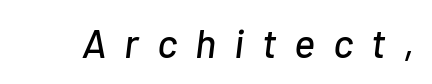
The image shows 40 px text type, italic (leaning right); set unusually wide letter spacing (+0.45 em), not underlined; low stroke contrast and a medium x-height.
